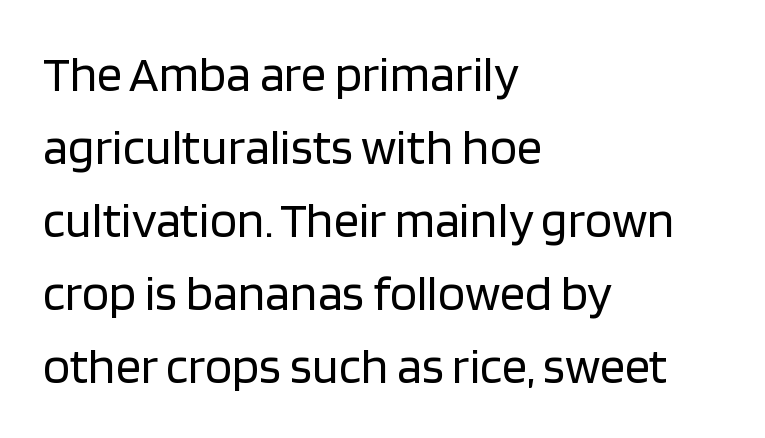
Q: Is the text bold? A: No.
Q: Is the text italic (slanted)? A: No, it is upright.
Q: Is the typeface a serif or a sans-serif typeface? A: Sans-serif.
Q: Is the text underlined? A: No.
Q: How is the paragraph aligned? A: Left-aligned.
Q: Is the spacing between letters normal or unusually wide? A: Normal.
Q: Is the spacing between lines tight, normal or loose? A: Normal.
Q: Width (condensed, normal, or wide)? A: Normal.
Q: Stroke contrast? A: Low.
Q: x-height? A: Large.
Q: Monospaced? A: No.
